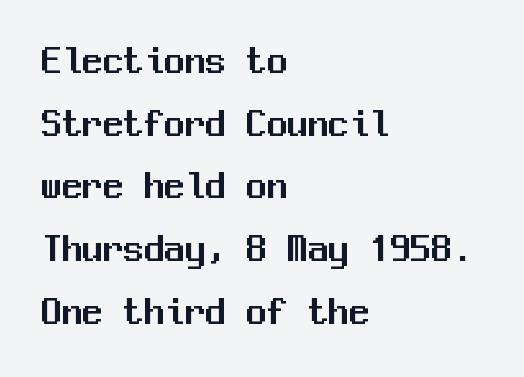
Q: Is the text italic (slanted)? A: No, it is upright.
Q: Is the typeface a serif or a sans-serif typeface? A: Sans-serif.
Q: Is the text underlined? A: No.
Q: How is the paragraph aligned? A: Left-aligned.
Q: Is the spacing between letters normal or unusually wide? A: Normal.
Q: Is the spacing between lines tight, normal or loose? A: Normal.
Q: Width (condensed, normal, or wide)? A: Normal.
Q: Stroke contrast? A: Medium.
Q: x-height? A: Medium.
Q: Monospaced? A: Yes.
